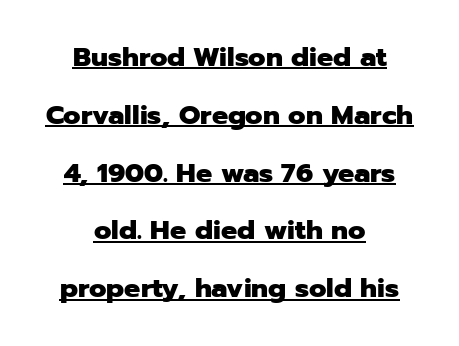
The image shows 27 px bold type, upright; set centered, loose line spacing (2.14x), normal letter spacing, underlined.
